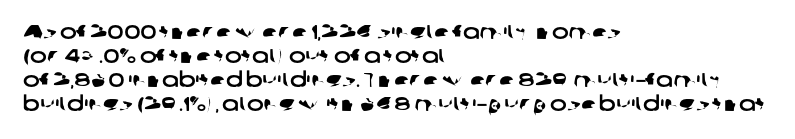
The image shows 20 px text type; set left-aligned, line spacing 1.2x, normal letter spacing, not underlined.
